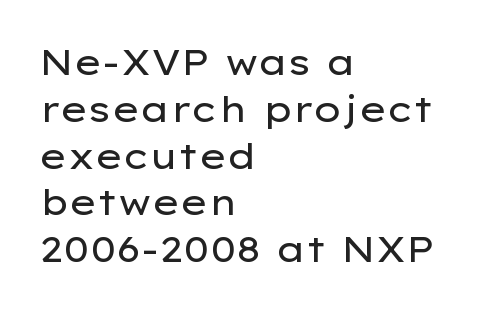
A sans-serif font was chosen for this passage. The foot of each line stays bare and open. No chunkiness to these letters — they're not bold. Think of a printed novel: that variable character pitch is what you see here. A typesetter would call this zero additional tracking. Notice how the passage keeps a crisp vertical edge on the left only.
